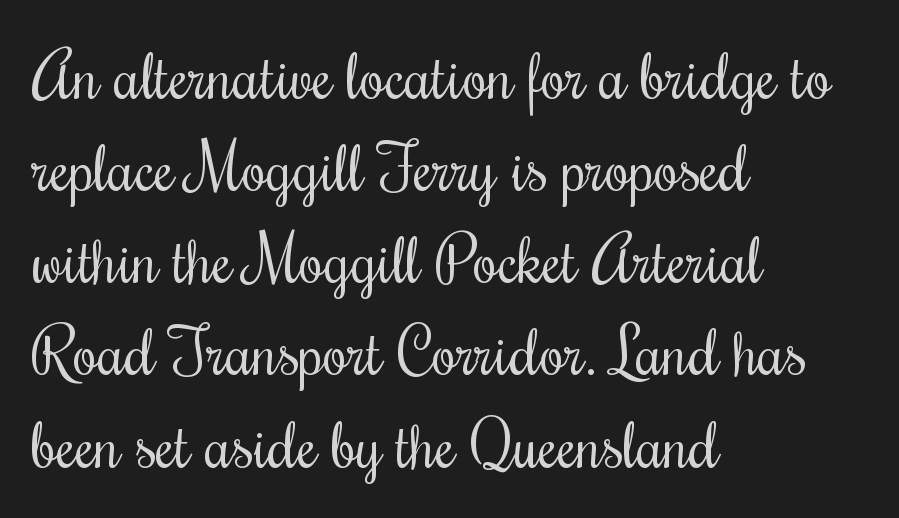
Q: Is the text bold? A: No.
Q: Is the text italic (slanted)? A: Yes.
Q: Is the typeface a serif or a sans-serif typeface? A: Serif.
Q: Is the text underlined? A: No.
Q: How is the paragraph aligned? A: Left-aligned.
Q: Is the spacing between letters normal or unusually wide? A: Normal.
Q: Is the spacing between lines tight, normal or loose? A: Normal.
Q: Width (condensed, normal, or wide)? A: Condensed.
Q: Stroke contrast? A: Medium.
Q: x-height? A: Small.
Q: Monospaced? A: No.
